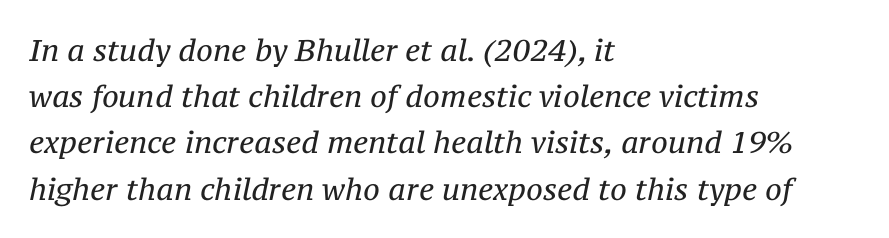
Q: Is the text bold? A: No.
Q: Is the text italic (slanted)? A: Yes, it leans right by about 12 degrees.
Q: Is the typeface a serif or a sans-serif typeface? A: Serif.
Q: Is the text underlined? A: No.
Q: How is the paragraph aligned? A: Left-aligned.
Q: Is the spacing between letters normal or unusually wide? A: Normal.
Q: Is the spacing between lines tight, normal or loose? A: Normal.
Q: Width (condensed, normal, or wide)? A: Normal.
Q: Stroke contrast? A: Medium.
Q: x-height? A: Medium.
Q: Monospaced? A: No.
